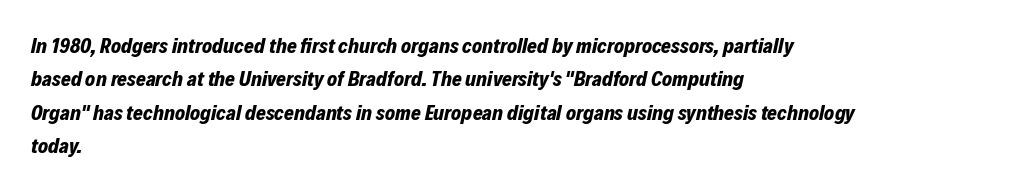
The image shows 21 px bold type, italic (leaning right); set left-aligned, normal line spacing (1.59x), normal letter spacing, not underlined.
